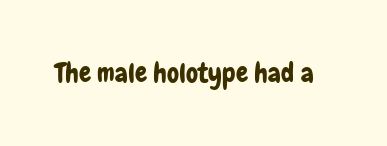
The image shows 27 px text type, upright; set normal letter spacing, not underlined.
